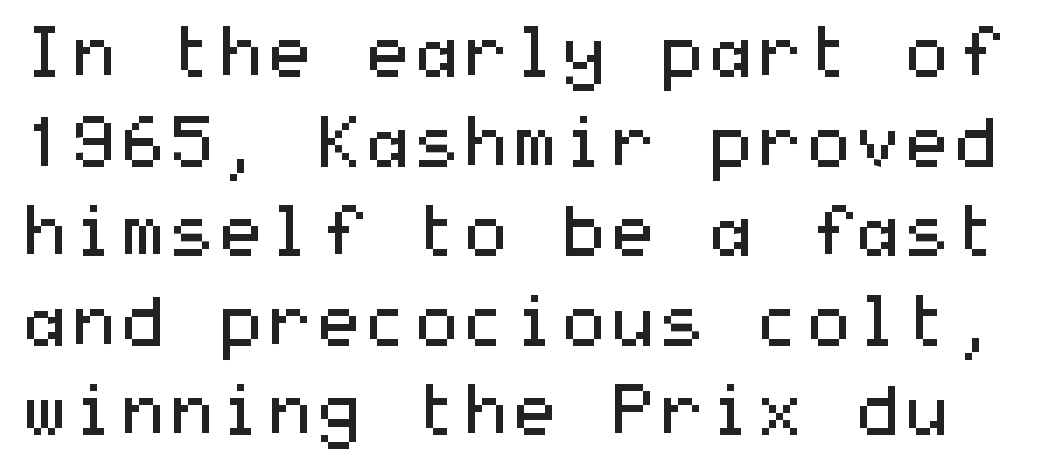
Decoration check: the copy has no underline. Note: no serifs on the glyphs. Characters remain perfectly vertical along every line. The space between consecutive lines is moderate.
